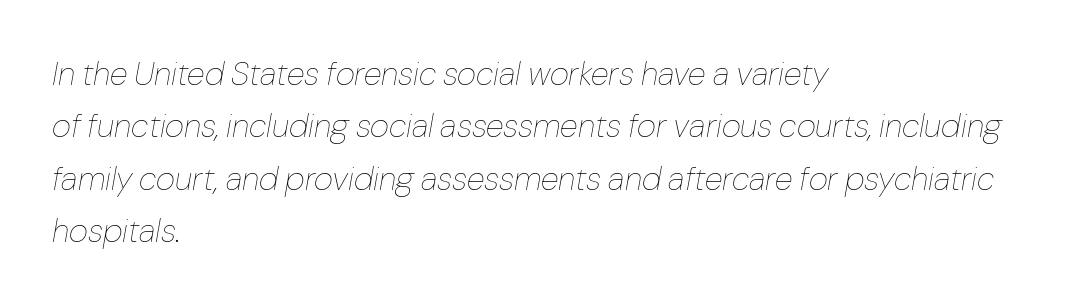
{"italic": "yes", "lean": "right", "slant_degrees": 10, "bold": "no", "weight": "thin", "width": "normal", "stroke_contrast": "low", "x_height": "medium", "monospaced": "no", "underline": "no", "align": "left", "line_spacing": "normal", "line_spacing_ratio": 1.59, "letter_spacing": "normal", "letter_spacing_em": 0.0, "glyph_px": 33}
